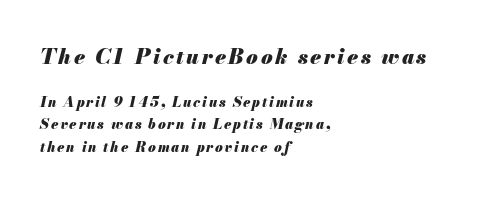
The image shows 21 px bold type, italic (leaning right); set left-aligned, normal line spacing (1.62x), not underlined; the first (top) block is 1.5x larger.
